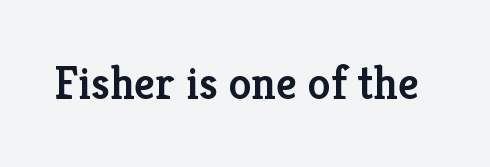
The image shows 46 px semibold serif type, upright; set normal letter spacing, not underlined; low stroke contrast and a medium x-height.
